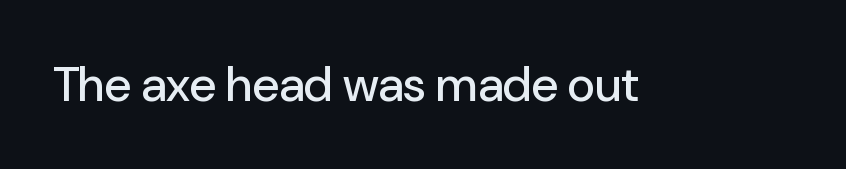
{"serif": "no", "italic": "no", "width": "normal", "stroke_contrast": "low", "x_height": "medium", "monospaced": "no", "underline": "no", "letter_spacing": "normal", "letter_spacing_em": 0.0, "glyph_px": 48}
